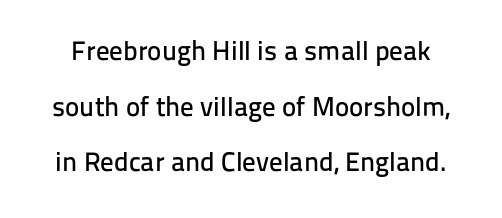
Q: Is the text italic (slanted)? A: No, it is upright.
Q: Is the text underlined? A: No.
Q: Is the spacing between letters normal or unusually wide? A: Normal.
Q: Is the spacing between lines tight, normal or loose? A: Loose.
